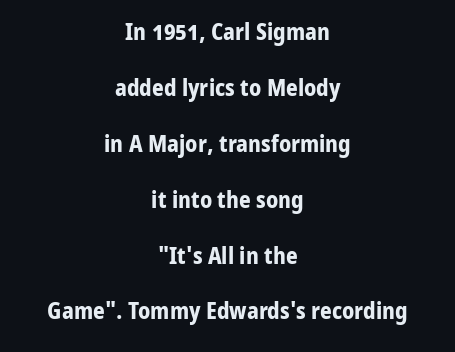
The sample has been set heavy, in full bold. Quick note: underline off. Designer's note — italics off, roman on. A centered setting, common on invitations and titles, is used for this passage. This block would shrink considerably if given ordinary leading; it's expanded now. Spacing between characters is what you'd get straight out of the box.
